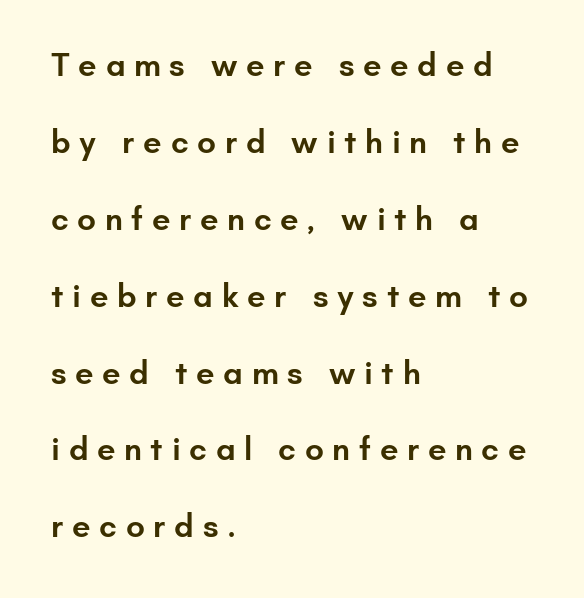
The tracking jumps out immediately: characters are airy and widely separated. Which margin do the lines hug? The left one — the right edge is uneven. Rendered with straight, roman letterforms. Check where the strokes stop: nothing finishes them off — pure sans. Compared with an ordinary text face, these strokes are moderately heavier — a semibold. The strip under each line holds only bare page.
